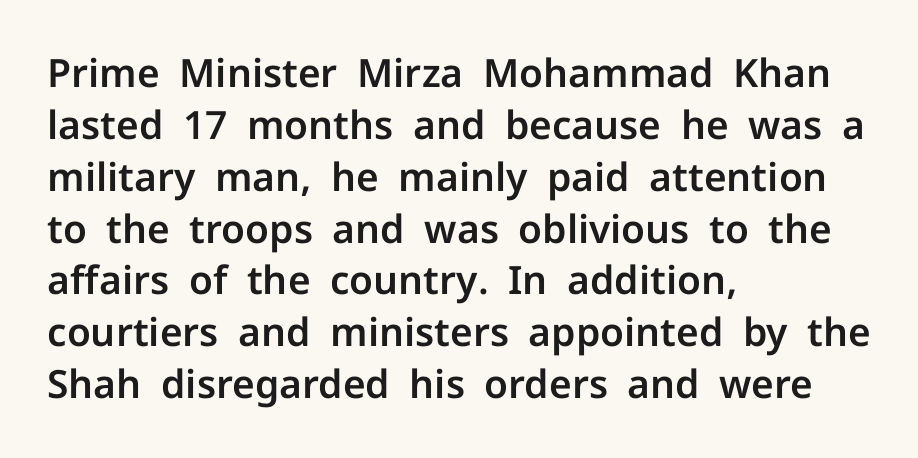
The image shows 39 px sans-serif type, upright; set left-aligned, normal line spacing (1.33x), normal letter spacing, not underlined; low stroke contrast and a medium x-height.
